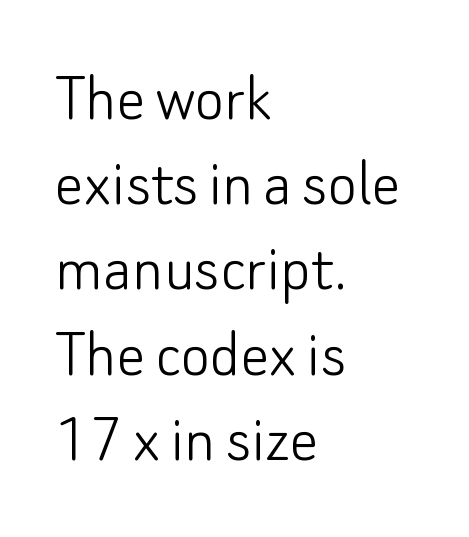
The tracking reads as untouched default to a designer's eye. These lines are rendered in a variable-pitch font. This sample is left-justified, so line endings fall wherever the words run out. Nobody drew a line under any word here. The letters stand upright; this is a roman face.
